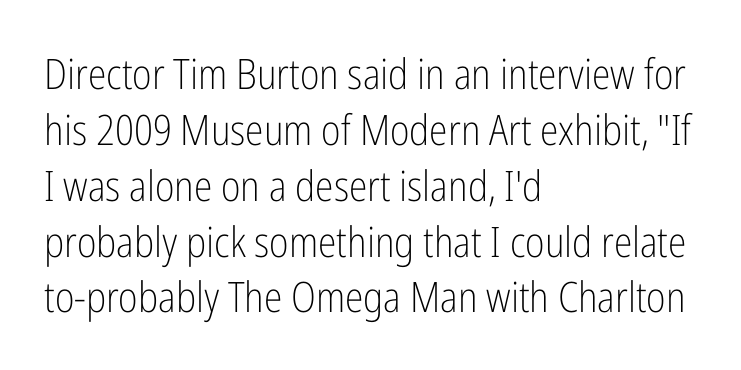
Q: Is the text bold? A: No.
Q: Is the text italic (slanted)? A: No, it is upright.
Q: Is the typeface a serif or a sans-serif typeface? A: Sans-serif.
Q: Is the text underlined? A: No.
Q: How is the paragraph aligned? A: Left-aligned.
Q: Is the spacing between letters normal or unusually wide? A: Normal.
Q: Is the spacing between lines tight, normal or loose? A: Normal.
Q: Width (condensed, normal, or wide)? A: Condensed.
Q: Stroke contrast? A: Low.
Q: x-height? A: Medium.
Q: Monospaced? A: No.
